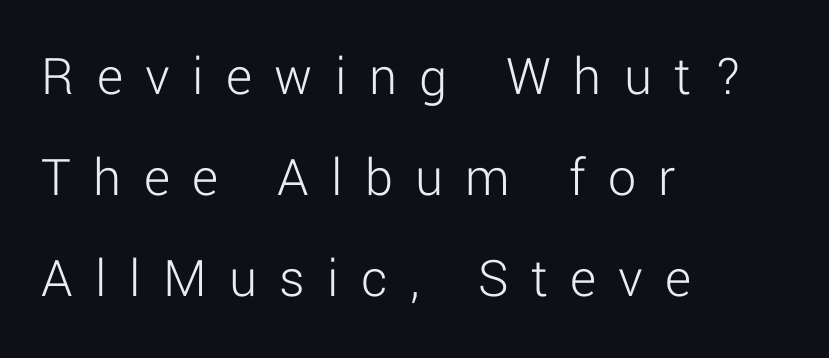
The image shows 56 px light sans-serif type, upright; set left-aligned, line spacing 1.8x, unusually wide letter spacing (+0.4 em), not underlined; low stroke contrast and a medium x-height.
